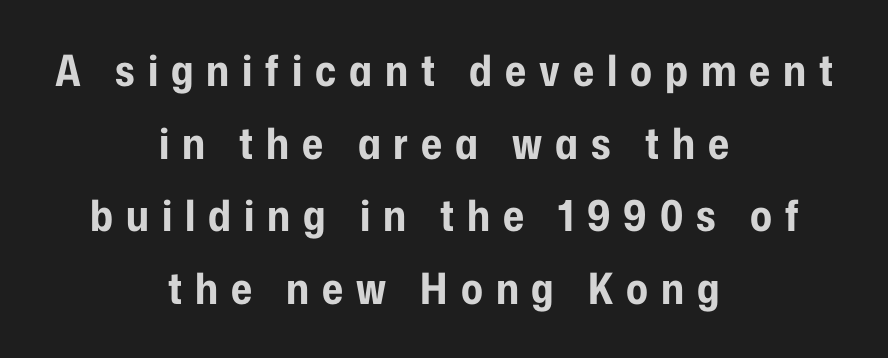
{"serif": "no", "italic": "no", "bold": "yes", "weight": "bold", "width": "condensed", "stroke_contrast": "low", "x_height": "medium", "monospaced": "no", "underline": "no", "align": "center", "line_spacing": "normal", "line_spacing_ratio": 1.69, "letter_spacing": "wide", "letter_spacing_em": 0.3, "glyph_px": 43}
